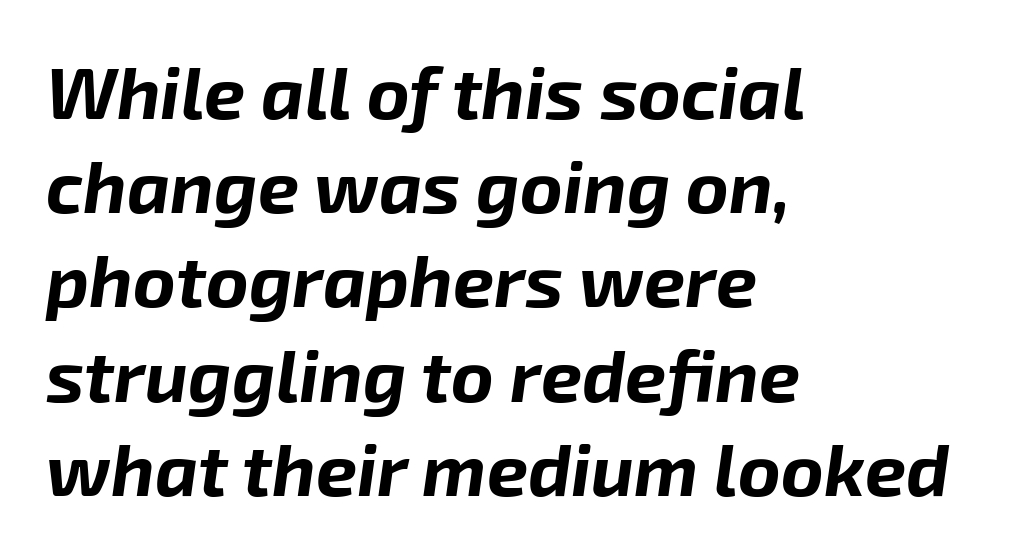
Q: Is the text bold? A: Yes.
Q: Is the text italic (slanted)? A: Yes, it leans right by about 8 degrees.
Q: Is the text underlined? A: No.
Q: How is the paragraph aligned? A: Left-aligned.
Q: Is the spacing between letters normal or unusually wide? A: Normal.
Q: Is the spacing between lines tight, normal or loose? A: Normal.
Q: Width (condensed, normal, or wide)? A: Normal.
Q: Stroke contrast? A: Low.
Q: x-height? A: Medium.
Q: Monospaced? A: No.
